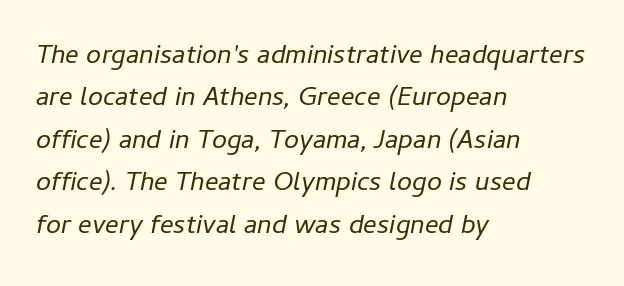
It's the slanting kind of type. Honestly, there is no underline to notice here at all. Regular leading. This rendering leaves character spacing at its baseline value. Teacher's note: observe the even left margin — that is flush-left alignment.
